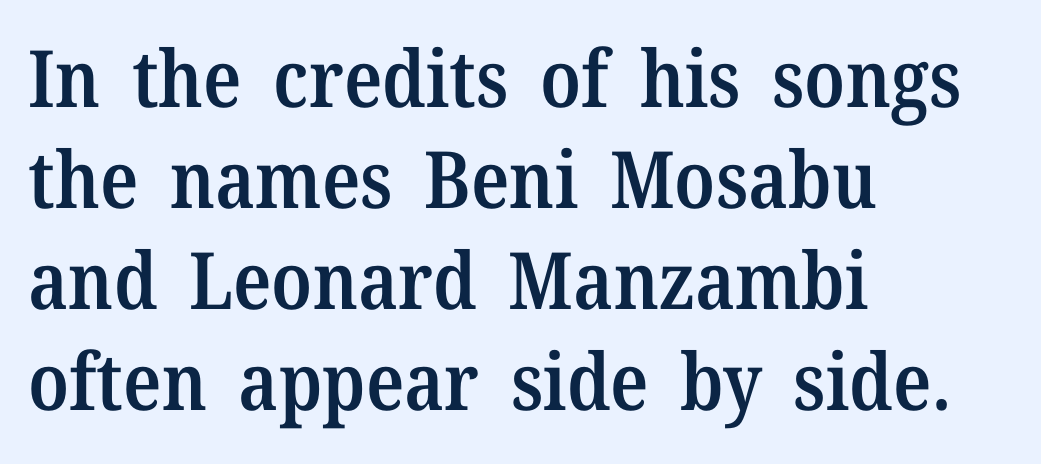
{"serif": "yes", "italic": "no", "bold": "semi", "weight": "semibold", "width": "normal", "stroke_contrast": "medium", "x_height": "medium", "monospaced": "no", "underline": "no", "align": "left", "line_spacing": "normal", "line_spacing_ratio": 1.28, "letter_spacing": "normal", "letter_spacing_em": 0.0, "glyph_px": 79}
